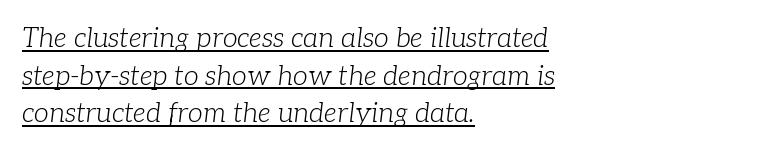
The specimen reads as italic at a glance. No extra tracking has been applied to these lines. Where is the straight margin? On the left. Whoever set this chose a conventional vertical rhythm.
